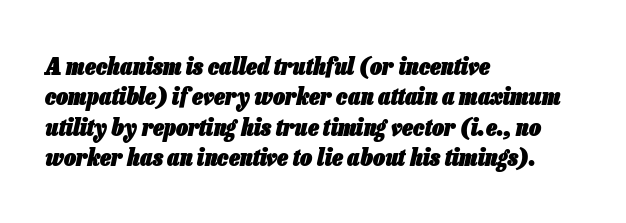
{"italic": "yes", "lean": "right", "slant_degrees": 13, "bold": "yes", "underline": "no", "align": "left", "line_spacing": "normal", "line_spacing_ratio": 1.27, "letter_spacing": "normal", "letter_spacing_em": 0.0, "glyph_px": 24}
